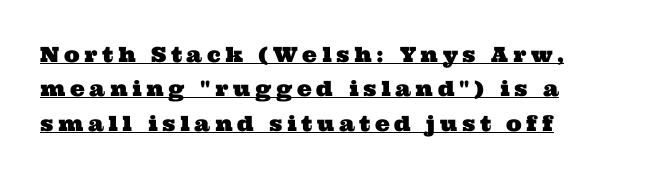
The image shows 21 px text type; set normal line spacing (1.64x), unusually wide letter spacing (+0.22 em), underlined.
